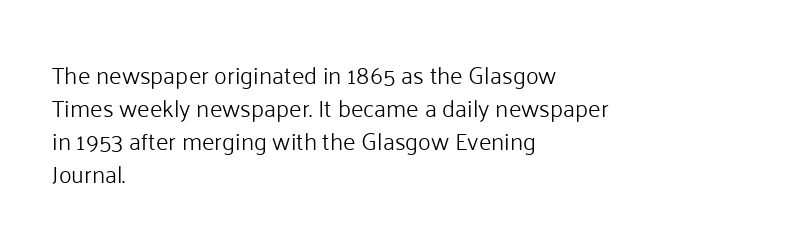
Horizontally, the lines are justified to the leading edge only. A roman cut, with each character standing at attention. The lines sit at an ordinary, default distance from one another. The font sits on the lighter half of the weight spectrum, regular included. Just letters on the line, the space beneath them empty. Standard letterfit; no display-style spreading of the glyphs.
